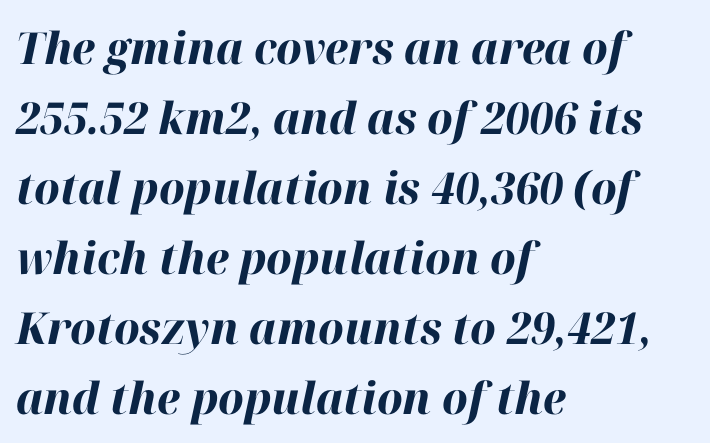
{"italic": "yes", "lean": "right", "slant_degrees": 12, "bold": "yes", "weight": "bold", "width": "normal", "stroke_contrast": "high", "x_height": "medium", "monospaced": "no", "underline": "no", "align": "left", "line_spacing": "normal", "line_spacing_ratio": 1.59, "letter_spacing": "normal", "letter_spacing_em": 0.0, "glyph_px": 44}
